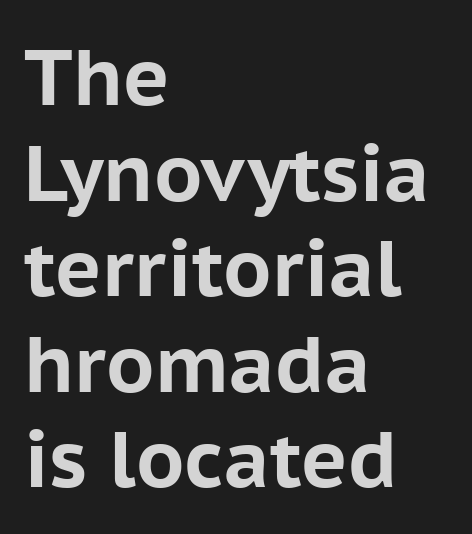
The image shows 79 px bold sans-serif type, upright; set left-aligned, line spacing 1.21x, normal letter spacing, not underlined; low stroke contrast and a medium x-height.
